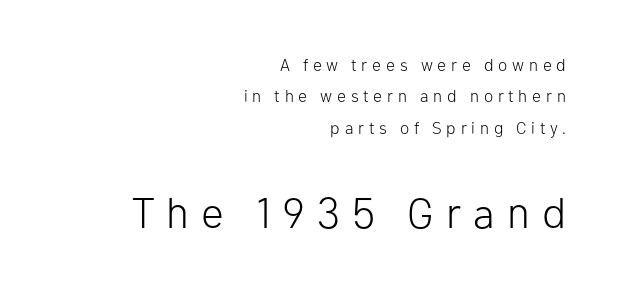
{"serif": "no", "italic": "no", "bold": "no", "weight": "light", "width": "normal", "stroke_contrast": "low", "x_height": "medium", "monospaced": "no", "underline": "no", "align": "right", "line_spacing_ratio": 1.85, "letter_spacing": "wide", "letter_spacing_em": 0.28, "larger_block": "second", "size_ratio": 2.53, "glyph_px": 43}
